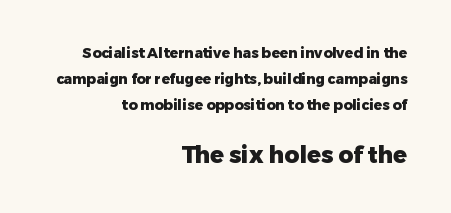
Q: Is the text bold? A: Yes.
Q: Is the text italic (slanted)? A: No, it is upright.
Q: Is the text underlined? A: No.
Q: How is the paragraph aligned? A: Right-aligned.
Q: Is the spacing between letters normal or unusually wide? A: Normal.
Q: Which block of text is set in a larger size, the first (top) or the second (bottom)? A: The second (bottom) one.
